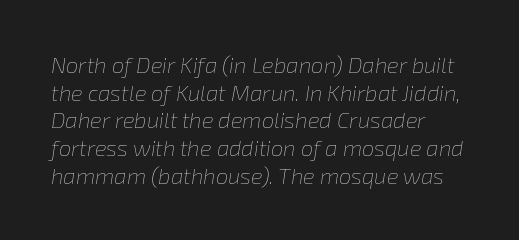
Q: Is the text bold? A: No.
Q: Is the text italic (slanted)? A: Yes, it leans right by about 8 degrees.
Q: Is the text underlined? A: No.
Q: How is the paragraph aligned? A: Left-aligned.
Q: Is the spacing between letters normal or unusually wide? A: Normal.
Q: Is the spacing between lines tight, normal or loose? A: Normal.
